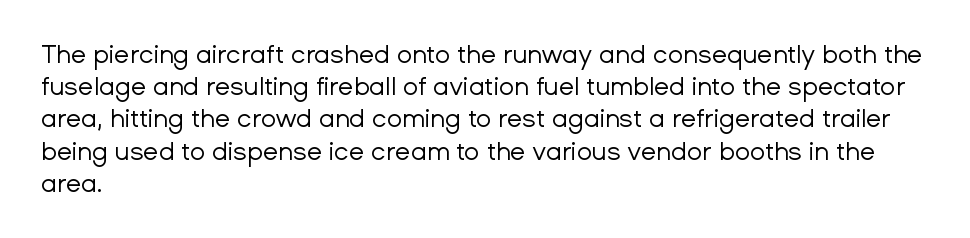
These lines keep a tight, regular rhythm from letter to letter. This sample is left-justified, so line endings fall wherever the words run out. The space between consecutive lines is moderate. Do the letters lean? They stand straight. The passage shown is not underscored anywhere. Stems and bowls with no extra thickness — not bold.
